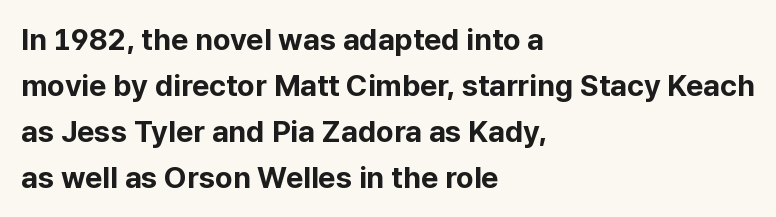
The image shows 30 px bold sans-serif type, upright; set left-aligned, normal line spacing (1.53x), normal letter spacing, not underlined; low stroke contrast and a medium x-height.
